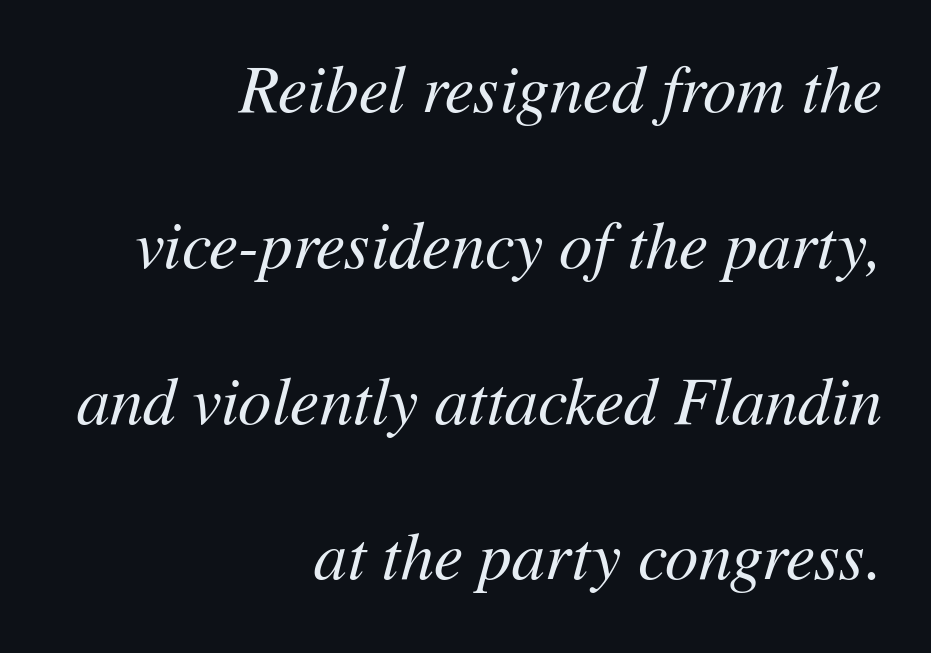
Q: Is the text bold? A: No.
Q: Is the text italic (slanted)? A: Yes, it leans right by about 11 degrees.
Q: Is the text underlined? A: No.
Q: How is the paragraph aligned? A: Right-aligned.
Q: Is the spacing between letters normal or unusually wide? A: Normal.
Q: Is the spacing between lines tight, normal or loose? A: Loose.
Q: Width (condensed, normal, or wide)? A: Normal.
Q: Stroke contrast? A: Medium.
Q: x-height? A: Medium.
Q: Monospaced? A: No.
